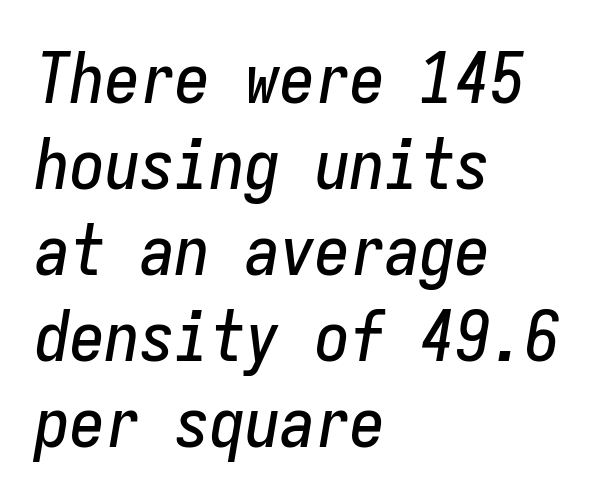
Q: Is the text italic (slanted)? A: Yes, it leans right by about 9 degrees.
Q: Is the text underlined? A: No.
Q: How is the paragraph aligned? A: Left-aligned.
Q: Is the spacing between letters normal or unusually wide? A: Normal.
Q: Width (condensed, normal, or wide)? A: Condensed.
Q: Stroke contrast? A: Low.
Q: x-height? A: Medium.
Q: Monospaced? A: Yes.
